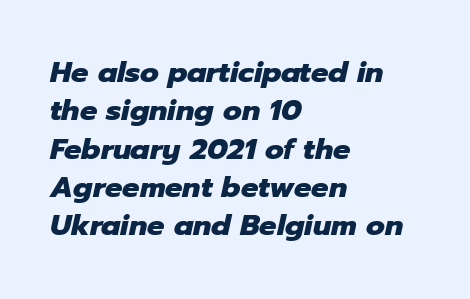
Q: Is the text bold? A: Yes.
Q: Is the text italic (slanted)? A: Yes, it leans right by about 12 degrees.
Q: Is the text underlined? A: No.
Q: How is the paragraph aligned? A: Left-aligned.
Q: Is the spacing between letters normal or unusually wide? A: Normal.
Q: Is the spacing between lines tight, normal or loose? A: Normal.
Q: Width (condensed, normal, or wide)? A: Normal.
Q: Stroke contrast? A: Low.
Q: x-height? A: Medium.
Q: Monospaced? A: No.
